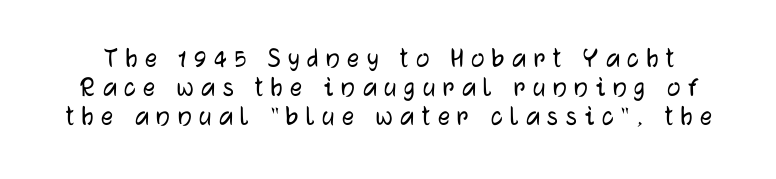
{"serif": "no", "italic": "no", "width": "normal", "stroke_contrast": "low", "x_height": "medium", "monospaced": "no", "underline": "no", "line_spacing": "tight", "line_spacing_ratio": 0.96, "letter_spacing": "wide", "letter_spacing_em": 0.25, "glyph_px": 30}
